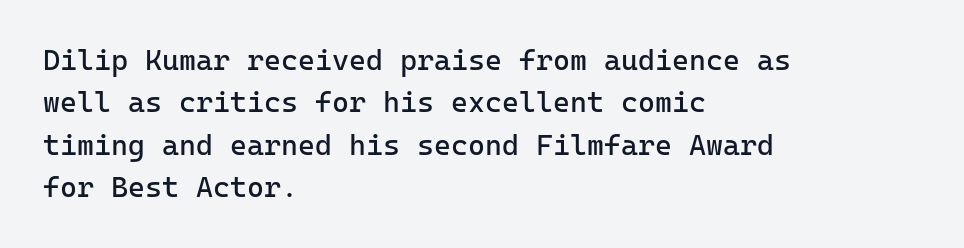
The image shows 29 px regular-weight sans-serif type, upright; set left-aligned, normal line spacing (1.46x), normal letter spacing, not underlined; low stroke contrast and a medium x-height.
